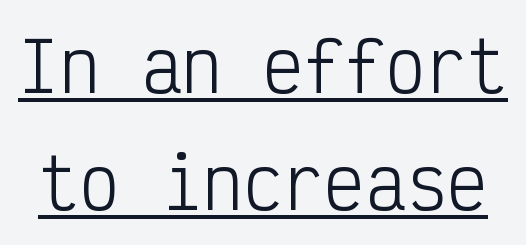
Q: Is the text bold? A: No.
Q: Is the text italic (slanted)? A: No, it is upright.
Q: Is the typeface a serif or a sans-serif typeface? A: Sans-serif.
Q: Is the text underlined? A: Yes.
Q: Is the spacing between letters normal or unusually wide? A: Normal.
Q: Width (condensed, normal, or wide)? A: Condensed.
Q: Stroke contrast? A: Low.
Q: x-height? A: Medium.
Q: Monospaced? A: Yes.
